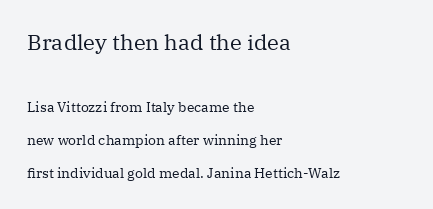
{"italic": "no", "bold": "no", "underline": "no", "align": "left", "line_spacing": "loose", "line_spacing_ratio": 2.36, "letter_spacing": "normal", "letter_spacing_em": 0.0, "larger_block": "first", "size_ratio": 1.57, "glyph_px": 22}
